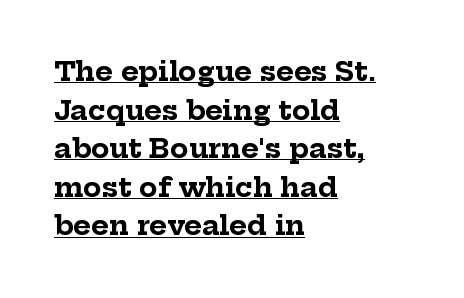
The image shows 27 px bold type, upright; set left-aligned, normal line spacing (1.43x), normal letter spacing, underlined.
